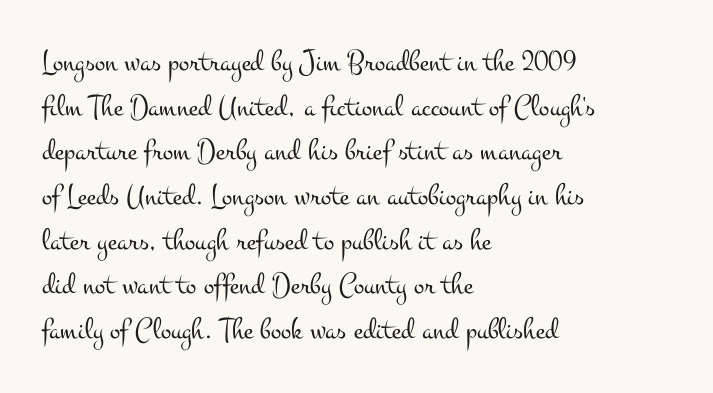
The rows are spaced the way most documents space them. The strokes carry an ordinary text weight at most. Varying glyph widths throughout — classic text-font behaviour. Rule under the text: the space is simply empty. Inter-character spacing is left at the font's built-in metrics.
